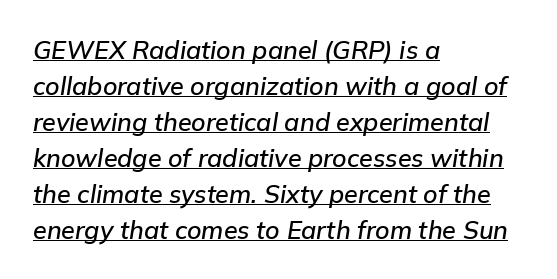
The whole block is typeset with a tilt. In designer terms, the underline attribute is active on this setting. Compared with a centered layout, this one pins lines to the left instead. How would I describe the line gaps? Plain and ordinary.
